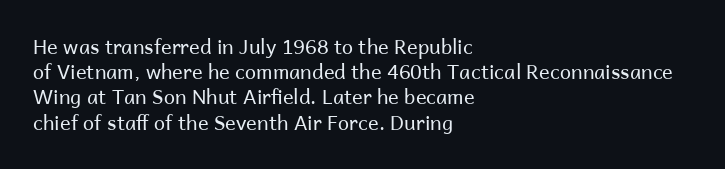
Q: Is the text bold? A: No.
Q: Is the text italic (slanted)? A: No, it is upright.
Q: Is the text underlined? A: No.
Q: How is the paragraph aligned? A: Left-aligned.
Q: Is the spacing between letters normal or unusually wide? A: Normal.
Q: Is the spacing between lines tight, normal or loose? A: Normal.
